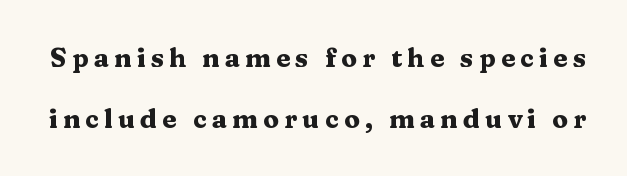
Q: Is the text bold? A: Yes.
Q: Is the text italic (slanted)? A: No, it is upright.
Q: Is the text underlined? A: No.
Q: Is the spacing between letters normal or unusually wide? A: Unusually wide.
Q: Is the spacing between lines tight, normal or loose? A: Loose.
